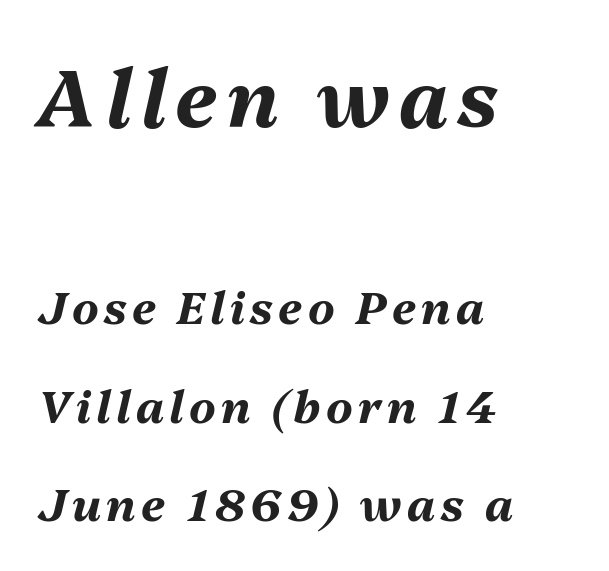
You could not count columns in this text — the font is proportionally spaced. An italicized treatment has been applied to the whole sample. These lines stack with their left ends in a neat column. The font is running at its bold setting. Scale decreases going downward across the two blocks.
